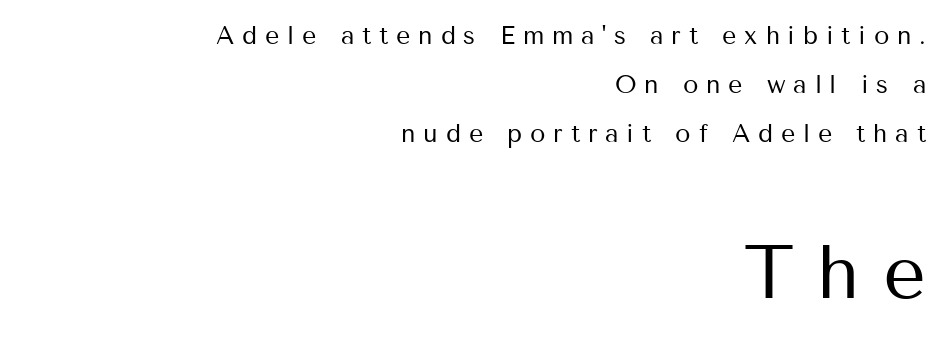
No extra ink here — the face is not bold. These lines have a slow, spaced-out rhythm from letter to letter. Interline gaps are noticeably wide in this sample. The characters display no serif detailing; their extremities are plain. In terms of posture, this sample is upright. The later block is typeset at a bigger size than the earlier block.
